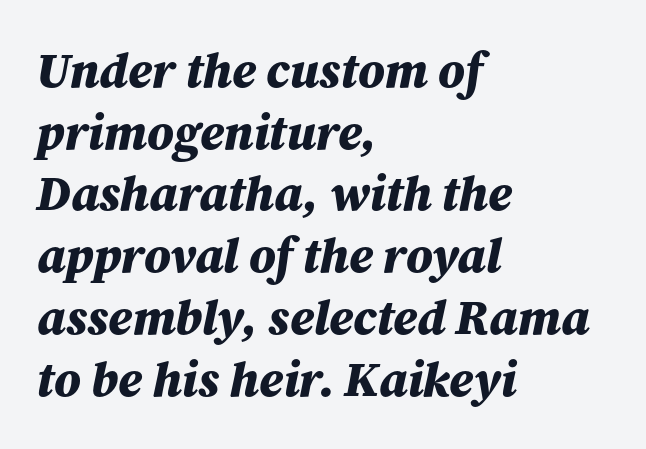
Q: Is the text bold? A: Yes.
Q: Is the text italic (slanted)? A: Yes, it leans right by about 12 degrees.
Q: Is the text underlined? A: No.
Q: How is the paragraph aligned? A: Left-aligned.
Q: Is the spacing between letters normal or unusually wide? A: Normal.
Q: Is the spacing between lines tight, normal or loose? A: Normal.
Q: Width (condensed, normal, or wide)? A: Normal.
Q: Stroke contrast? A: Medium.
Q: x-height? A: Medium.
Q: Monospaced? A: No.
